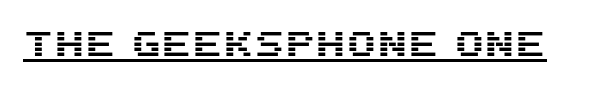
Q: Is the text italic (slanted)? A: No, it is upright.
Q: Is the typeface a serif or a sans-serif typeface? A: Sans-serif.
Q: Is the text underlined? A: Yes.
Q: Is the spacing between letters normal or unusually wide? A: Normal.
Q: Width (condensed, normal, or wide)? A: Normal.
Q: Stroke contrast? A: Medium.
Q: x-height? A: Large.
Q: Monospaced? A: No.
